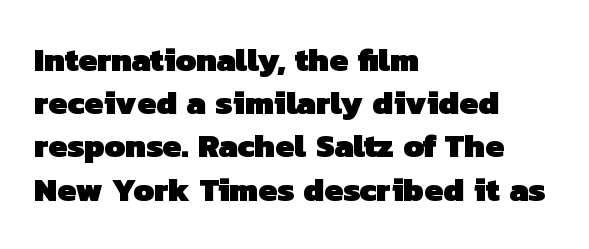
{"serif": "no", "bold": "yes", "weight": "heavy", "width": "normal", "stroke_contrast": "low", "x_height": "medium", "monospaced": "no", "underline": "no", "align": "left", "line_spacing": "normal", "line_spacing_ratio": 1.31, "letter_spacing": "normal", "letter_spacing_em": 0.0, "glyph_px": 33}
